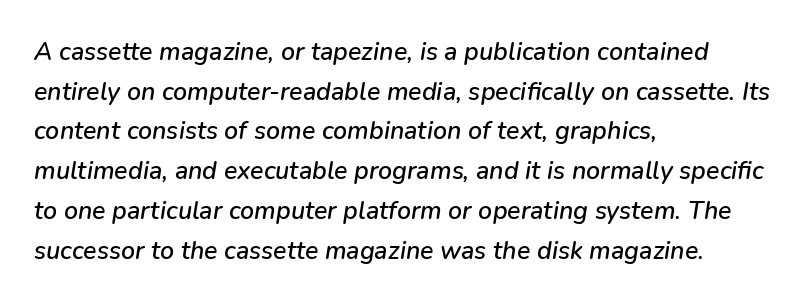
The passage shown stacks its lines at a standard gap. The line texture is even and compact thanks to regular tracking. The space directly below the letters is spotless. When letters slant like this, we call the style italic. A classic flush-left, rag-right setting is used for this passage.
